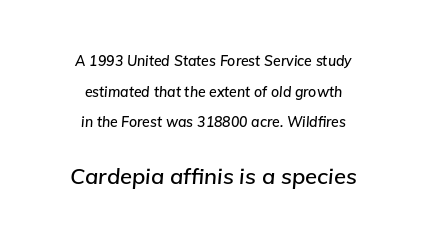
Q: Is the text italic (slanted)? A: Yes, it leans right by about 5 degrees.
Q: Is the text underlined? A: No.
Q: How is the paragraph aligned? A: Centered.
Q: Is the spacing between letters normal or unusually wide? A: Normal.
Q: Is the spacing between lines tight, normal or loose? A: Loose.
Q: Which block of text is set in a larger size, the first (top) or the second (bottom)? A: The second (bottom) one.
